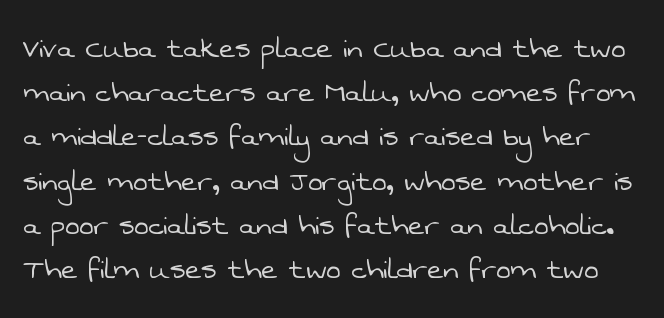
{"serif": "no", "bold": "no", "weight": "light", "width": "normal", "stroke_contrast": "low", "x_height": "medium", "monospaced": "no", "underline": "no", "line_spacing": "normal", "line_spacing_ratio": 1.3, "letter_spacing": "normal", "letter_spacing_em": 0.0, "glyph_px": 34}
